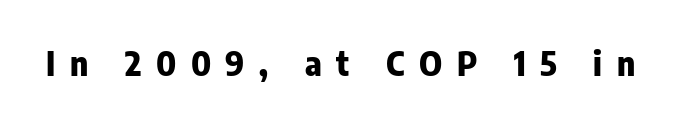
The tracking reads as deliberately expanded to a designer's eye. Pretty heavy lettering here — definitely bold. Do the letters lean? They stand straight. You could not count columns in this text — the font is proportionally spaced. Words float on clear page, feet unadorned.
